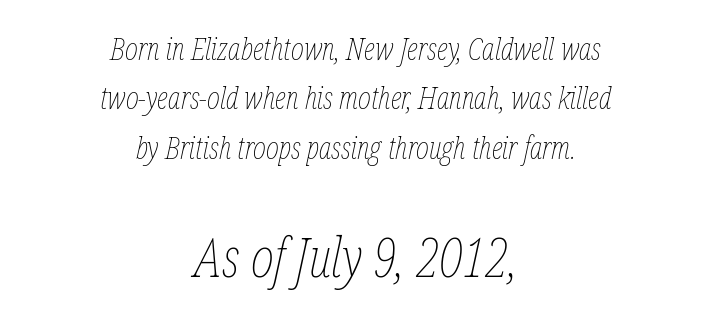
The image shows 55 px thin, condensed type, italic (leaning right); set centered, normal line spacing (1.59x), normal letter spacing, not underlined; the second (bottom) block is 1.77x larger; low stroke contrast and a medium x-height.
